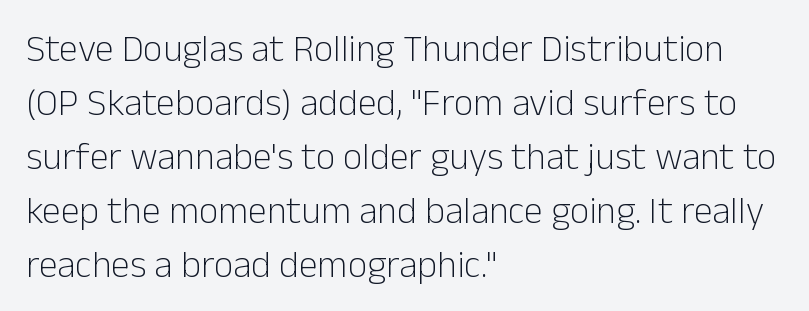
The rendering anchors every line to the left-hand side. Decoration check: the copy has no underline. The face used here is a sans, in the tradition of grotesques and geometrics. How would I describe the line gaps? Plain and ordinary. Vertical stems look standard width or narrower in stroke.
